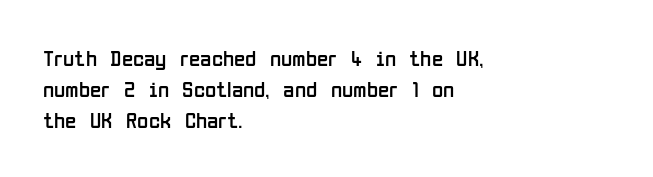
{"italic": "no", "bold": "no", "underline": "no", "align": "left", "line_spacing": "normal", "line_spacing_ratio": 1.35, "letter_spacing": "normal", "letter_spacing_em": 0.0, "glyph_px": 23}
